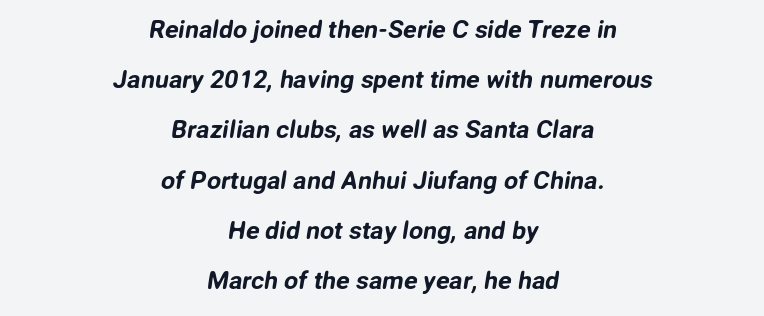
The image shows 25 px text type; set centered, loose line spacing (2.01x), normal letter spacing, not underlined.
